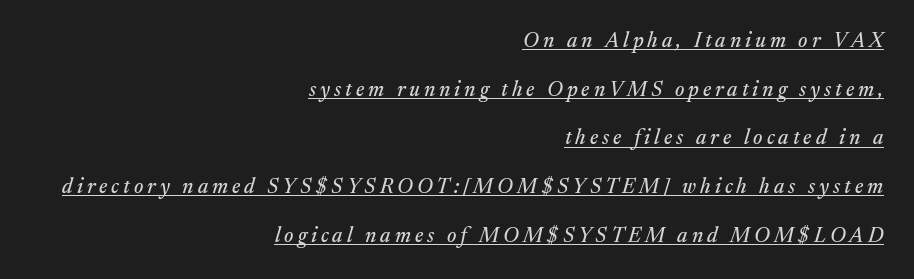
Q: Is the text italic (slanted)? A: Yes, it leans right by about 17 degrees.
Q: Is the text underlined? A: Yes.
Q: How is the paragraph aligned? A: Right-aligned.
Q: Is the spacing between lines tight, normal or loose? A: Loose.
